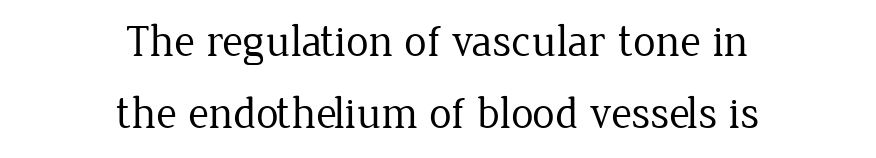
The image shows 45 px regular-weight serif type, upright; set centered, normal line spacing (1.6x), normal letter spacing, not underlined; low stroke contrast and a medium x-height.
